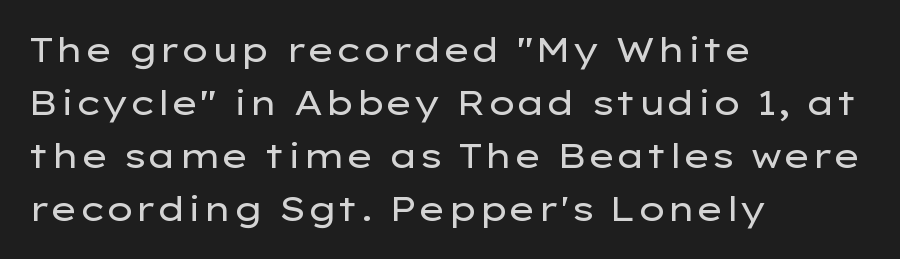
The image shows 34 px regular-weight, wide sans-serif type, upright; set left-aligned, normal line spacing (1.56x), normal letter spacing, not underlined; low stroke contrast and a medium x-height.
